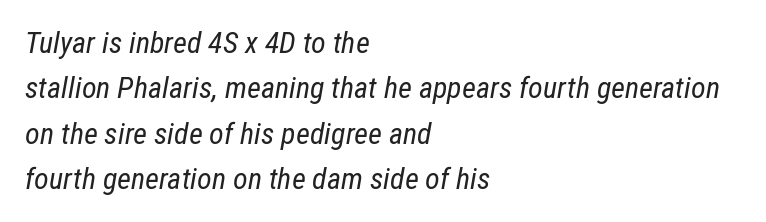
{"italic": "yes", "lean": "right", "slant_degrees": 12, "bold": "no", "weight": "regular", "width": "condensed", "stroke_contrast": "low", "x_height": "medium", "monospaced": "no", "underline": "no", "align": "left", "line_spacing": "normal", "line_spacing_ratio": 1.51, "letter_spacing": "normal", "letter_spacing_em": 0.0, "glyph_px": 30}
